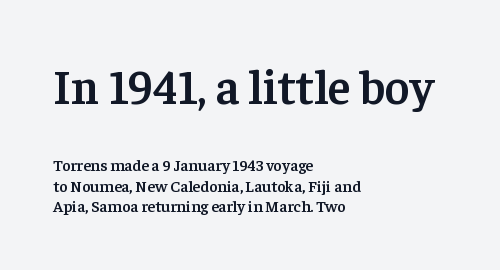
Caption: standard tracking, unaltered. Does the leading feel generous? No, just average. The glyphs have the mass of a demibold cut, below bold. Regarding serifs, this sample has them. Alignment: flush left. Does the bottom block carry the larger type? No, the top block does.
